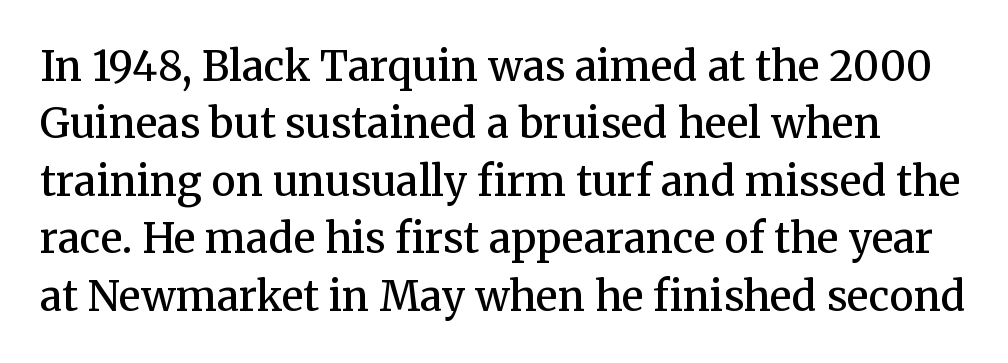
The image shows 41 px semibold serif type, upright; set normal line spacing (1.4x), normal letter spacing, not underlined; medium stroke contrast and a medium x-height.
